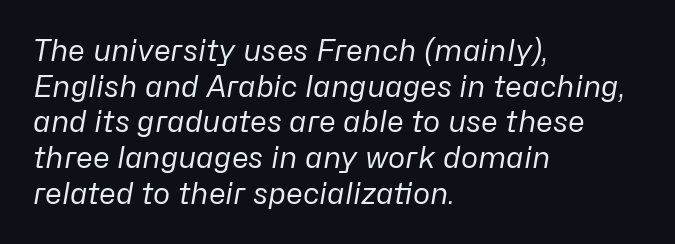
The image shows 29 px regular-weight type, italic (leaning right); set left-aligned, line spacing 1.23x, normal letter spacing, not underlined; low stroke contrast and a medium x-height.
